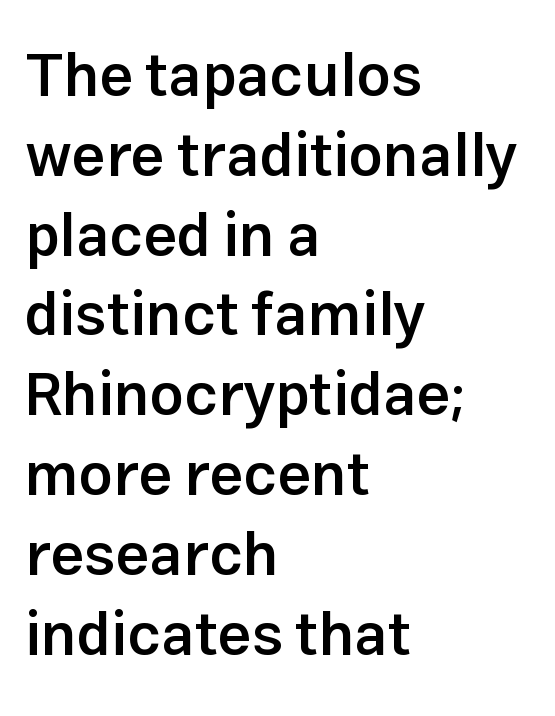
The rendering uses natural spacing where letterforms have individual widths. The passage shown is not underscored anywhere. Weight check: semibold — heavier than regular, not quite bold. Nope, no serifs anywhere on these letters.
